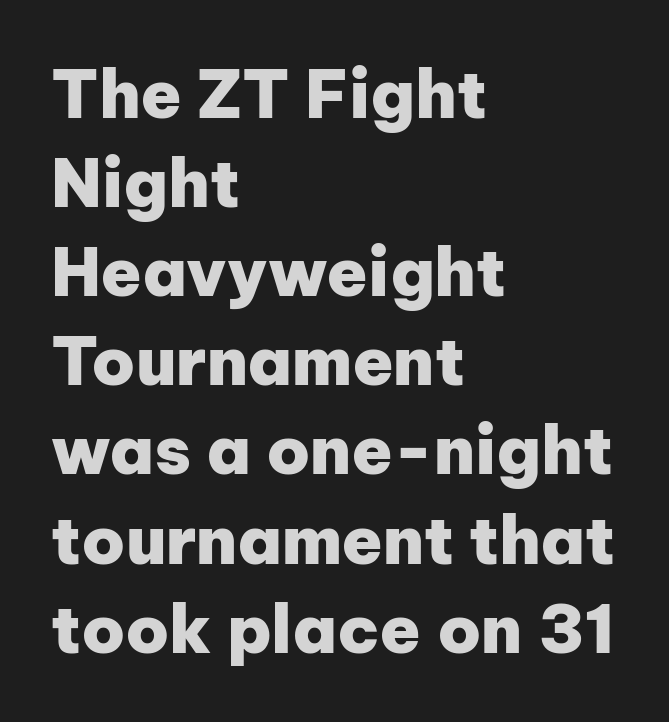
{"serif": "no", "italic": "no", "bold": "yes", "weight": "heavy", "width": "normal", "stroke_contrast": "low", "x_height": "medium", "monospaced": "no", "underline": "no", "align": "left", "line_spacing": "normal", "line_spacing_ratio": 1.33, "letter_spacing": "normal", "letter_spacing_em": 0.0, "glyph_px": 67}
